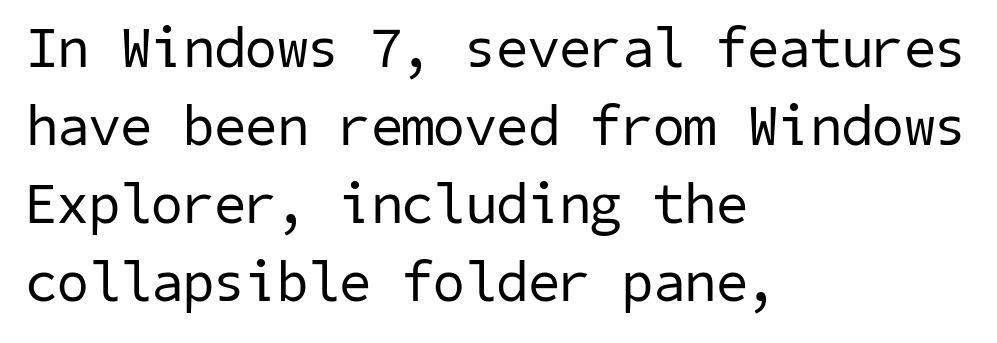
Q: Is the text bold? A: No.
Q: Is the typeface a serif or a sans-serif typeface? A: Sans-serif.
Q: Is the text underlined? A: No.
Q: How is the paragraph aligned? A: Left-aligned.
Q: Is the spacing between letters normal or unusually wide? A: Normal.
Q: Is the spacing between lines tight, normal or loose? A: Normal.
Q: Width (condensed, normal, or wide)? A: Normal.
Q: Stroke contrast? A: Low.
Q: x-height? A: Medium.
